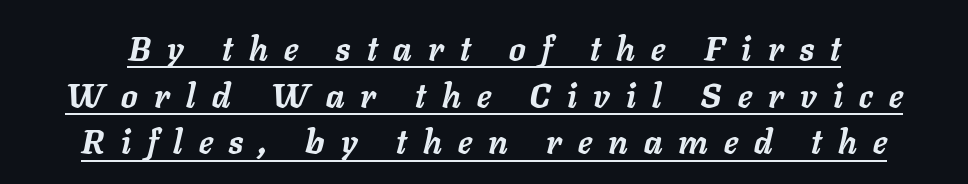
The image shows 33 px semibold type, italic (leaning right); set normal line spacing (1.41x), unusually wide letter spacing (+0.49 em), underlined; low stroke contrast and a medium x-height.
